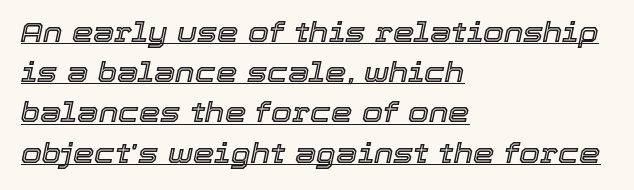
The image shows 27 px text type, italic (leaning right); set left-aligned, normal line spacing (1.49x), normal letter spacing, underlined.
